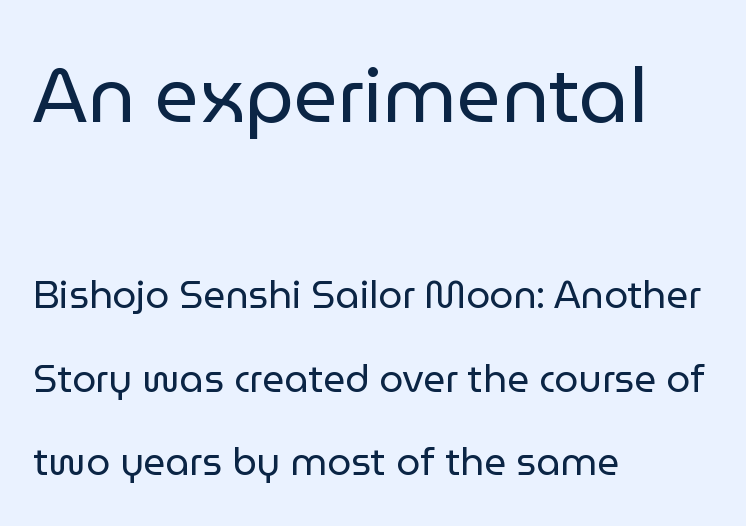
Successive baselines arrive slowly, with a big drop between each. In terms of posture, this sample is upright. Plain, unruled lines of type. These lines stack with their left ends in a neat column.
